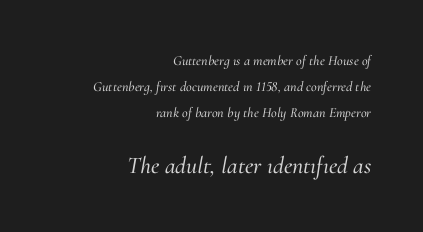
Q: Is the text italic (slanted)? A: Yes, it leans right by about 10 degrees.
Q: Is the text underlined? A: No.
Q: How is the paragraph aligned? A: Right-aligned.
Q: Is the spacing between letters normal or unusually wide? A: Normal.
Q: Which block of text is set in a larger size, the first (top) or the second (bottom)? A: The second (bottom) one.
